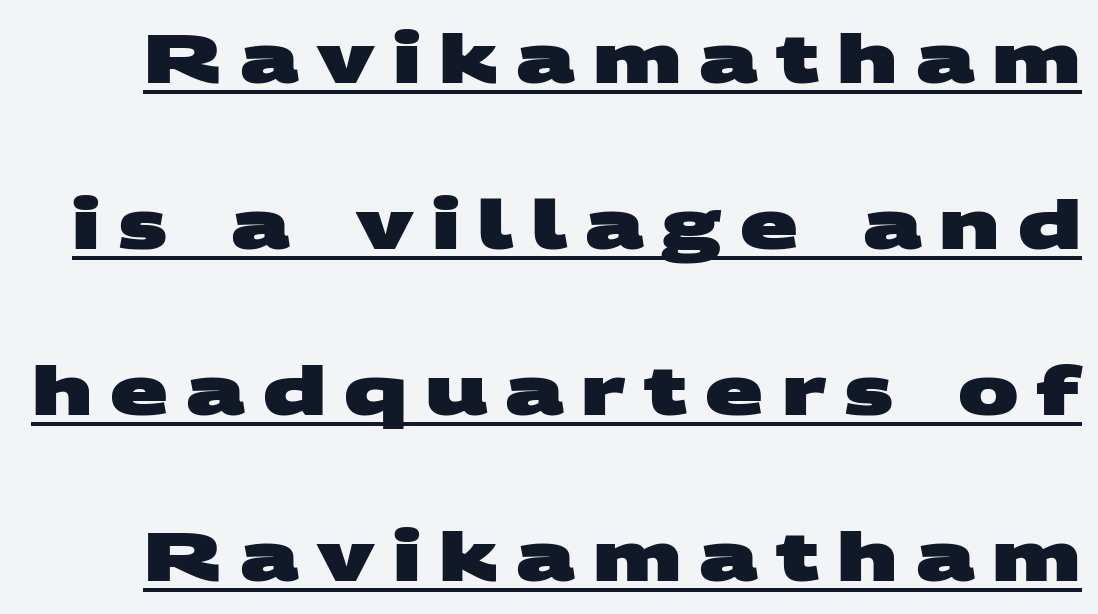
The rendering inserts visible extra space after every character. What kind of face is this? One without serifs — a sans. The block of text is sparse from top to bottom, with ample space between rows. A dark, heavy texture on the line: the type is bold. Varying glyph widths throughout — classic text-font behaviour. What decoration does the sample have? An underline.
